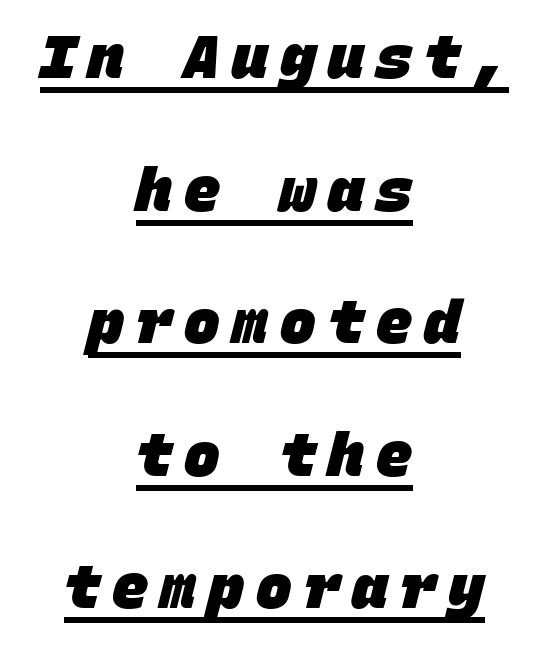
{"serif": "no", "bold": "yes", "weight": "heavy", "width": "normal", "stroke_contrast": "low", "x_height": "large", "monospaced": "yes", "underline": "yes", "align": "center", "line_spacing": "loose", "line_spacing_ratio": 2.21, "letter_spacing": "wide", "letter_spacing_em": 0.2, "glyph_px": 60}
